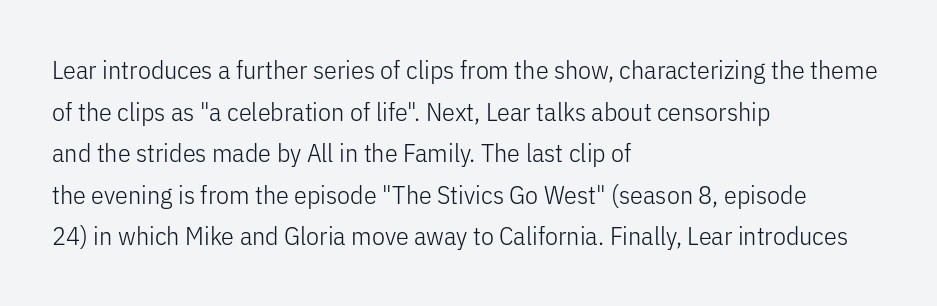
Rule under the text: the space is simply empty. One-word summary of the alignment: left. Stroke thickness stays within the range of a standard reading face or lighter. Rows of type keep a routine distance in the vertical direction. Ascenders rise straight up at ninety degrees. The tracking reads as untouched default to a designer's eye.
